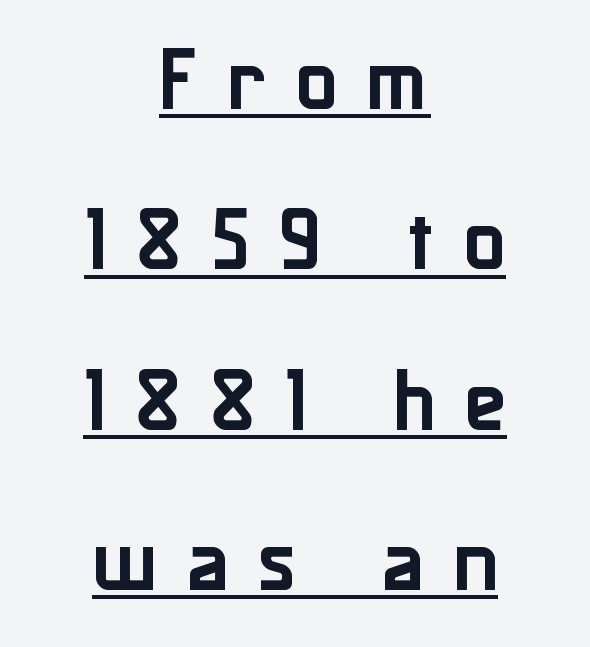
{"serif": "no", "italic": "no", "width": "normal", "stroke_contrast": "low", "x_height": "medium", "monospaced": "no", "underline": "yes", "align": "center", "line_spacing": "loose", "line_spacing_ratio": 2.29, "letter_spacing": "wide", "letter_spacing_em": 0.41, "glyph_px": 70}
